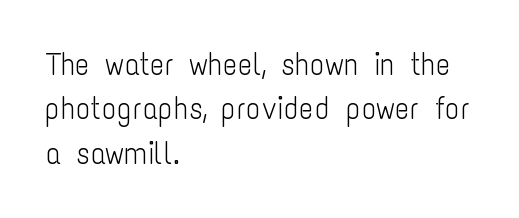
{"serif": "no", "italic": "no", "bold": "no", "weight": "light", "width": "condensed", "stroke_contrast": "low", "x_height": "medium", "monospaced": "no", "underline": "no", "align": "left", "line_spacing": "normal", "line_spacing_ratio": 1.43, "letter_spacing": "normal", "letter_spacing_em": 0.0, "glyph_px": 31}
